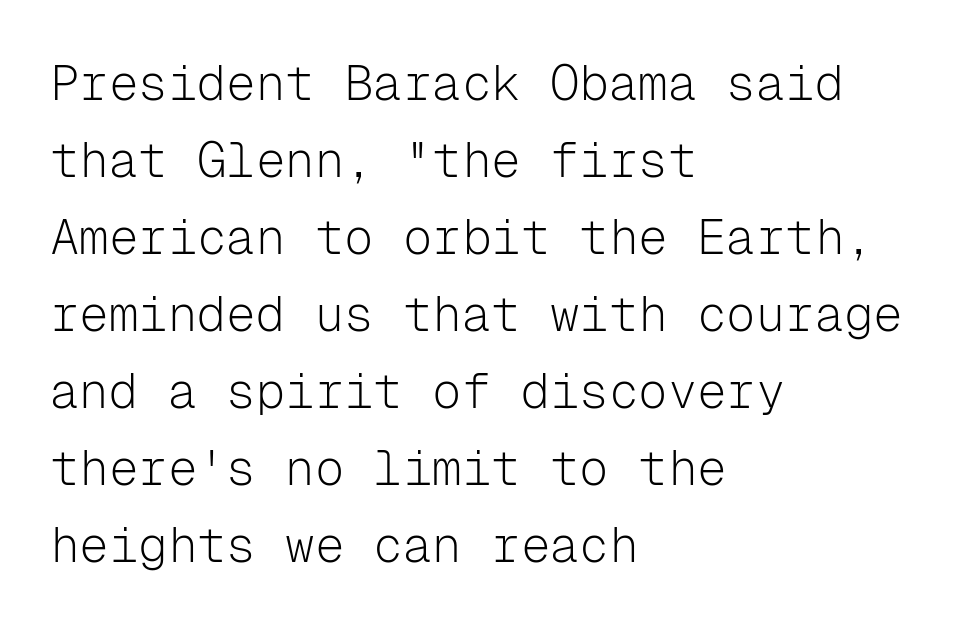
{"serif": "no", "italic": "no", "bold": "no", "weight": "light", "width": "normal", "stroke_contrast": "low", "x_height": "medium", "monospaced": "yes", "underline": "no", "align": "left", "line_spacing": "normal", "line_spacing_ratio": 1.57, "letter_spacing": "normal", "letter_spacing_em": 0.0, "glyph_px": 49}
